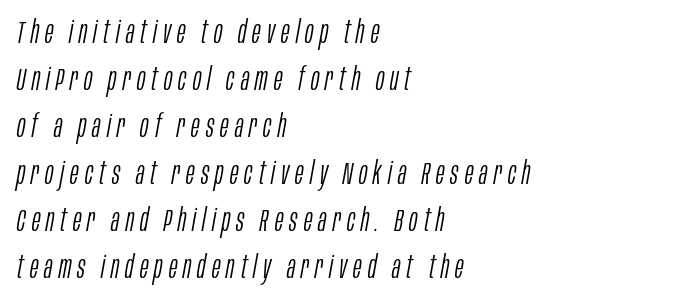
Q: Is the text bold? A: No.
Q: Is the text italic (slanted)? A: Yes, it leans right by about 10 degrees.
Q: Is the text underlined? A: No.
Q: How is the paragraph aligned? A: Left-aligned.
Q: Is the spacing between lines tight, normal or loose? A: Normal.
Q: Width (condensed, normal, or wide)? A: Condensed.
Q: Stroke contrast? A: Low.
Q: x-height? A: Large.
Q: Monospaced? A: No.
